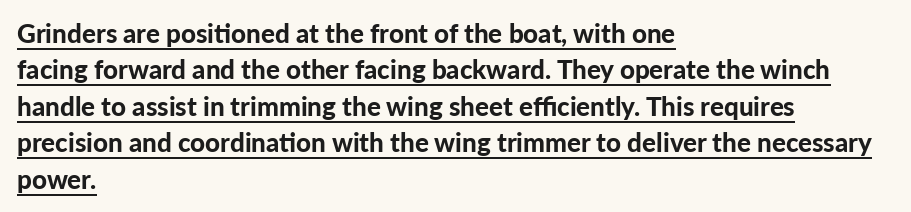
Q: Is the text bold? A: Yes.
Q: Is the text italic (slanted)? A: No, it is upright.
Q: Is the text underlined? A: Yes.
Q: How is the paragraph aligned? A: Left-aligned.
Q: Is the spacing between letters normal or unusually wide? A: Normal.
Q: Is the spacing between lines tight, normal or loose? A: Normal.
